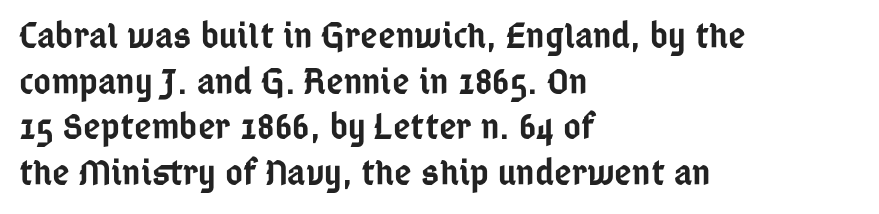
Q: Is the text bold? A: Semi-bold.
Q: Is the text italic (slanted)? A: No, it is upright.
Q: Is the typeface a serif or a sans-serif typeface? A: Sans-serif.
Q: Is the text underlined? A: No.
Q: How is the paragraph aligned? A: Left-aligned.
Q: Is the spacing between letters normal or unusually wide? A: Normal.
Q: Width (condensed, normal, or wide)? A: Condensed.
Q: Stroke contrast? A: Low.
Q: x-height? A: Medium.
Q: Monospaced? A: No.
